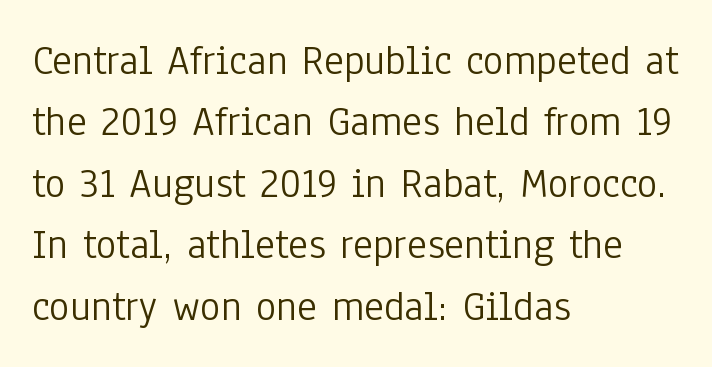
{"serif": "no", "italic": "no", "bold": "no", "weight": "light", "width": "condensed", "stroke_contrast": "low", "x_height": "medium", "monospaced": "no", "underline": "no", "align": "left", "line_spacing": "normal", "line_spacing_ratio": 1.43, "letter_spacing": "normal", "letter_spacing_em": 0.0, "glyph_px": 43}
